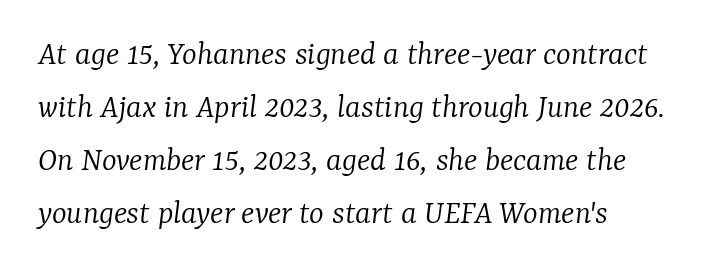
Which margin do the lines hug? The left one — the right edge is uneven. These lines sit exactly where default settings would place them. The face used here is proportionally spaced, like ordinary book or web type. Little horizontal feet cap the strokes, marking this as serif type. Notice how the stems are inclined rather than vertical — that's the hallmark of italics.
